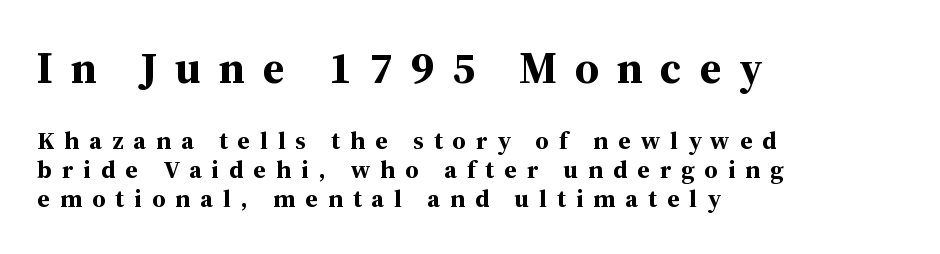
The image shows 44 px bold serif type, upright; set left-aligned, line spacing 1.16x, unusually wide letter spacing (+0.4 em), not underlined; the first (top) block is 1.76x larger; medium stroke contrast and a medium x-height.
